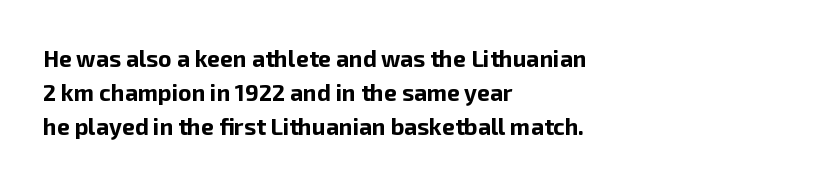
The image shows 23 px bold type, upright; set left-aligned, normal line spacing (1.48x), normal letter spacing, not underlined.
